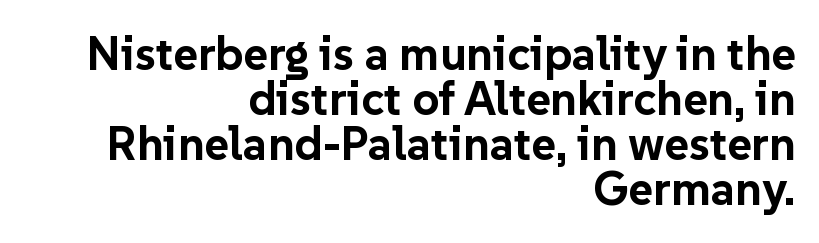
{"serif": "no", "italic": "no", "bold": "yes", "weight": "bold", "width": "normal", "stroke_contrast": "low", "x_height": "medium", "monospaced": "no", "underline": "no", "align": "right", "line_spacing": "tight", "line_spacing_ratio": 0.96, "letter_spacing": "normal", "letter_spacing_em": 0.0, "glyph_px": 47}
